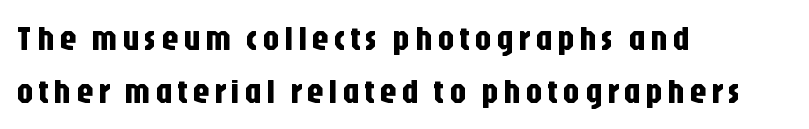
{"serif": "no", "italic": "no", "width": "condensed", "stroke_contrast": "low", "x_height": "large", "monospaced": "no", "underline": "no", "align": "left", "line_spacing": "normal", "line_spacing_ratio": 1.56, "glyph_px": 34}
